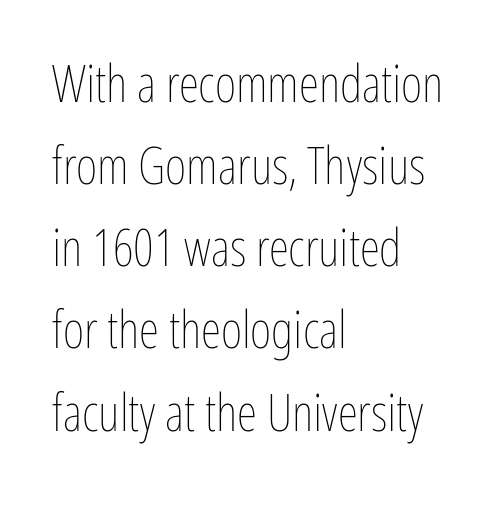
The image shows 52 px thin, condensed type, upright; set left-aligned, normal line spacing (1.58x), normal letter spacing, not underlined; low stroke contrast and a medium x-height.
